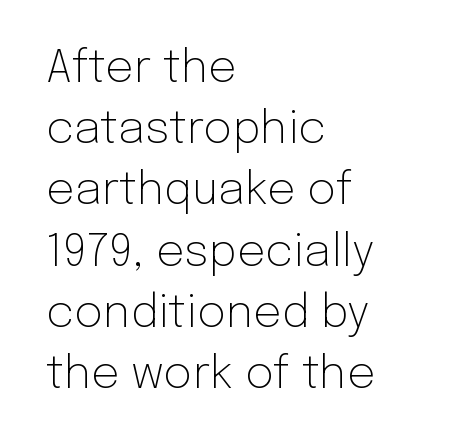
{"serif": "no", "italic": "no", "bold": "no", "weight": "light", "width": "normal", "stroke_contrast": "low", "x_height": "medium", "monospaced": "no", "underline": "no", "align": "left", "line_spacing": "normal", "line_spacing_ratio": 1.36, "letter_spacing": "normal", "letter_spacing_em": 0.0, "glyph_px": 45}
